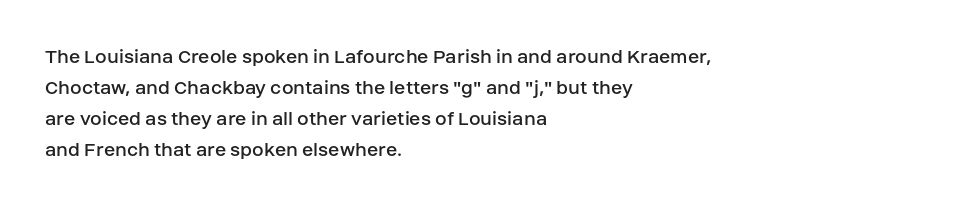
Q: Is the text bold? A: No.
Q: Is the text italic (slanted)? A: No, it is upright.
Q: Is the text underlined? A: No.
Q: How is the paragraph aligned? A: Left-aligned.
Q: Is the spacing between letters normal or unusually wide? A: Normal.
Q: Is the spacing between lines tight, normal or loose? A: Normal.
